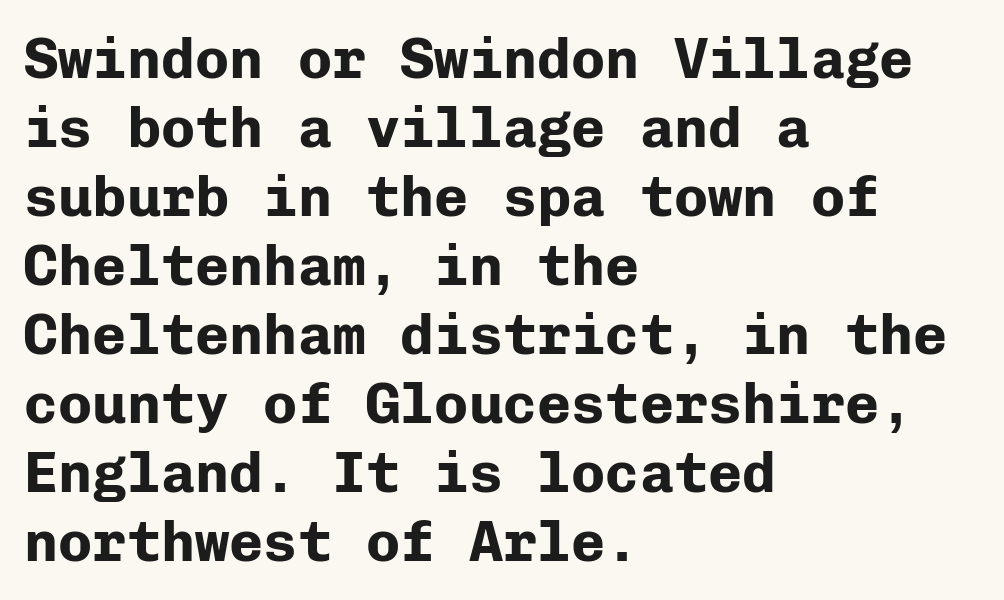
The image shows 57 px bold sans-serif type, upright, monospaced; set left-aligned, line spacing 1.21x, normal letter spacing, not underlined; low stroke contrast and a medium x-height.
